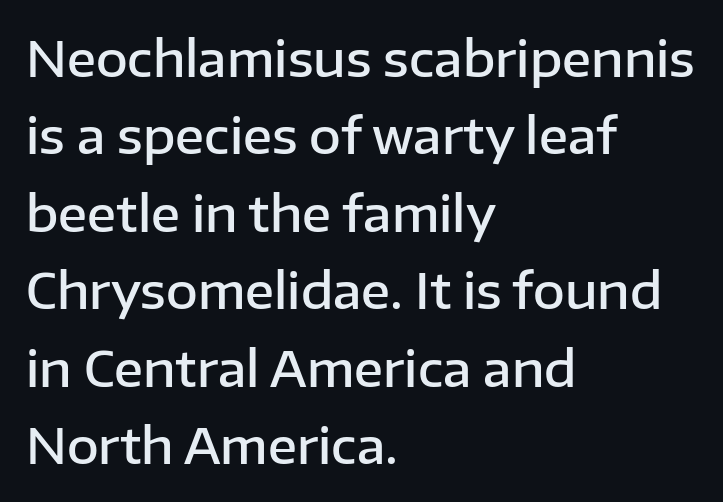
Q: Is the text bold? A: Semi-bold.
Q: Is the text italic (slanted)? A: No, it is upright.
Q: Is the typeface a serif or a sans-serif typeface? A: Sans-serif.
Q: Is the text underlined? A: No.
Q: How is the paragraph aligned? A: Left-aligned.
Q: Is the spacing between letters normal or unusually wide? A: Normal.
Q: Is the spacing between lines tight, normal or loose? A: Normal.
Q: Width (condensed, normal, or wide)? A: Normal.
Q: Stroke contrast? A: Low.
Q: x-height? A: Medium.
Q: Monospaced? A: No.
